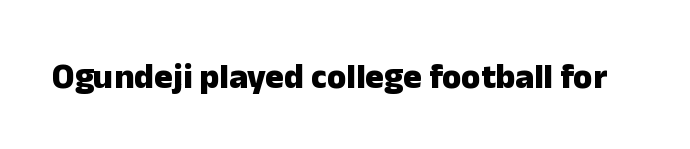
Q: Is the text bold? A: Yes.
Q: Is the text italic (slanted)? A: No, it is upright.
Q: Is the typeface a serif or a sans-serif typeface? A: Sans-serif.
Q: Is the text underlined? A: No.
Q: Is the spacing between letters normal or unusually wide? A: Normal.
Q: Width (condensed, normal, or wide)? A: Normal.
Q: Stroke contrast? A: Low.
Q: x-height? A: Medium.
Q: Monospaced? A: No.
